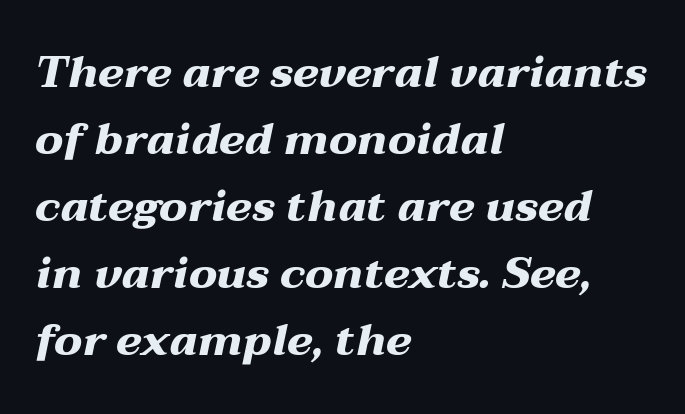
{"italic": "yes", "lean": "right", "slant_degrees": 12, "bold": "yes", "weight": "heavy", "width": "wide", "stroke_contrast": "medium", "x_height": "medium", "monospaced": "no", "underline": "no", "align": "left", "line_spacing": "normal", "line_spacing_ratio": 1.52, "letter_spacing": "normal", "letter_spacing_em": 0.0, "glyph_px": 44}
